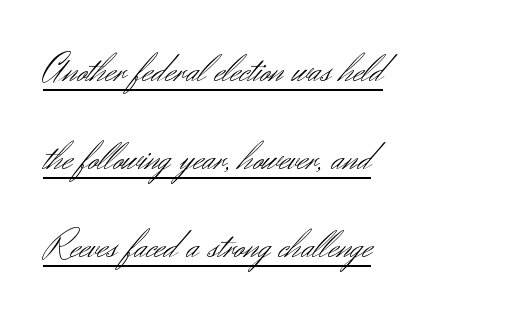
Q: Is the text bold? A: No.
Q: Is the text italic (slanted)? A: Yes.
Q: Is the typeface a serif or a sans-serif typeface? A: Sans-serif.
Q: Is the text underlined? A: Yes.
Q: How is the paragraph aligned? A: Left-aligned.
Q: Is the spacing between letters normal or unusually wide? A: Normal.
Q: Is the spacing between lines tight, normal or loose? A: Loose.
Q: Width (condensed, normal, or wide)? A: Normal.
Q: Stroke contrast? A: Medium.
Q: x-height? A: Small.
Q: Monospaced? A: No.
